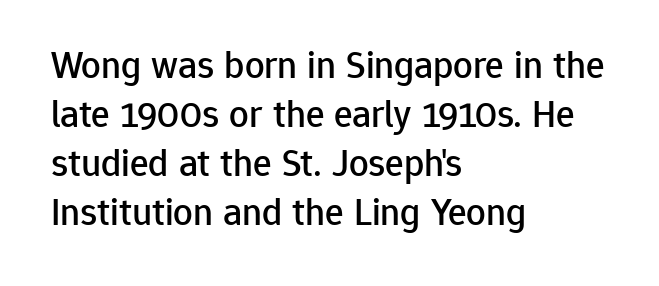
{"serif": "no", "italic": "no", "width": "normal", "stroke_contrast": "low", "x_height": "medium", "monospaced": "no", "underline": "no", "align": "left", "line_spacing": "normal", "line_spacing_ratio": 1.26, "letter_spacing": "normal", "letter_spacing_em": 0.0, "glyph_px": 39}
